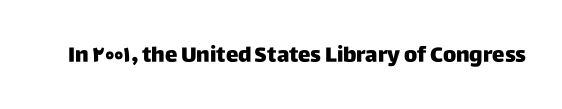
{"italic": "no", "underline": "no", "letter_spacing": "normal", "letter_spacing_em": 0.0, "glyph_px": 21}
